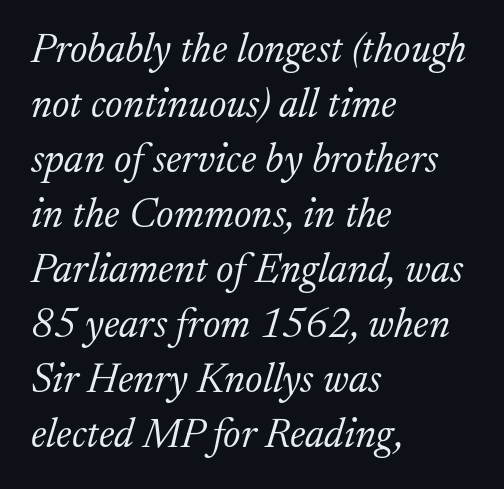
The image shows 41 px light serif type, italic (leaning right); set left-aligned, normal line spacing (1.34x), normal letter spacing, not underlined; low stroke contrast and a medium x-height.
